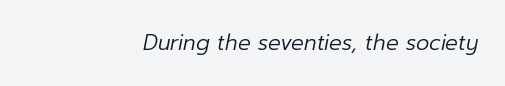
This sample uses an oblique cut, with every glyph tilted off the vertical. One-word summary of the alignment: right. Standard letterfit; no display-style spreading of the glyphs. Just letters on the line, the space beneath them empty. Counters stay open thanks to moderate or lighter strokes.
